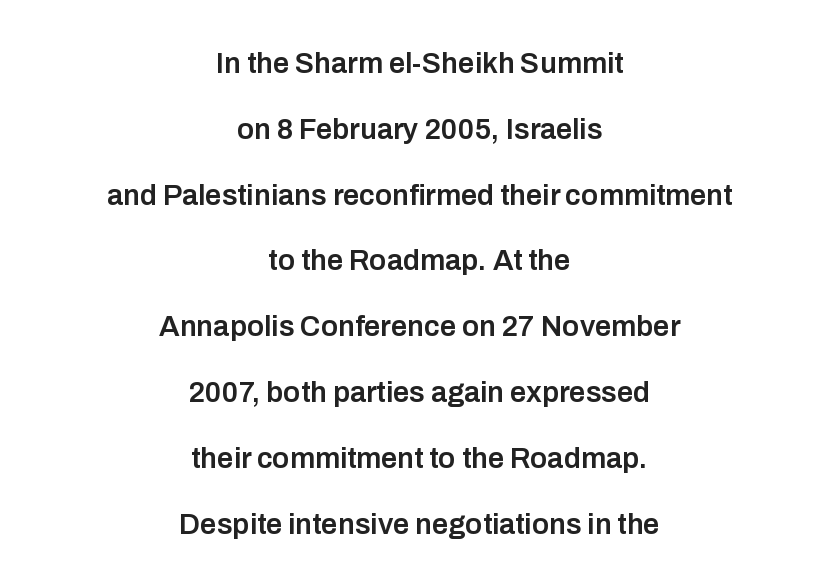
The image shows 29 px semibold sans-serif type, upright; set centered, loose line spacing (2.27x), normal letter spacing, not underlined; low stroke contrast and a medium x-height.
